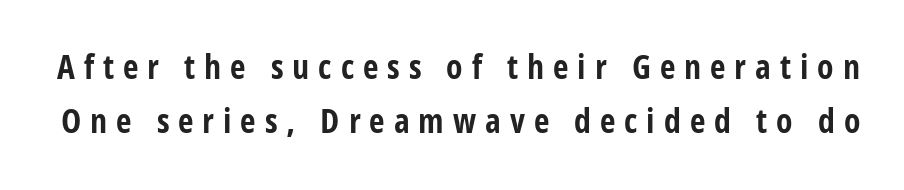
Q: Is the text bold? A: Yes.
Q: Is the text italic (slanted)? A: No, it is upright.
Q: Is the typeface a serif or a sans-serif typeface? A: Sans-serif.
Q: Is the text underlined? A: No.
Q: Is the spacing between letters normal or unusually wide? A: Unusually wide.
Q: Is the spacing between lines tight, normal or loose? A: Normal.
Q: Width (condensed, normal, or wide)? A: Condensed.
Q: Stroke contrast? A: Low.
Q: x-height? A: Large.
Q: Monospaced? A: No.
